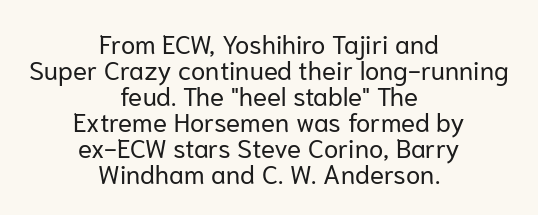
Q: Is the text bold? A: No.
Q: Is the text italic (slanted)? A: No, it is upright.
Q: Is the text underlined? A: No.
Q: How is the paragraph aligned? A: Centered.
Q: Is the spacing between letters normal or unusually wide? A: Normal.
Q: Is the spacing between lines tight, normal or loose? A: Tight.
